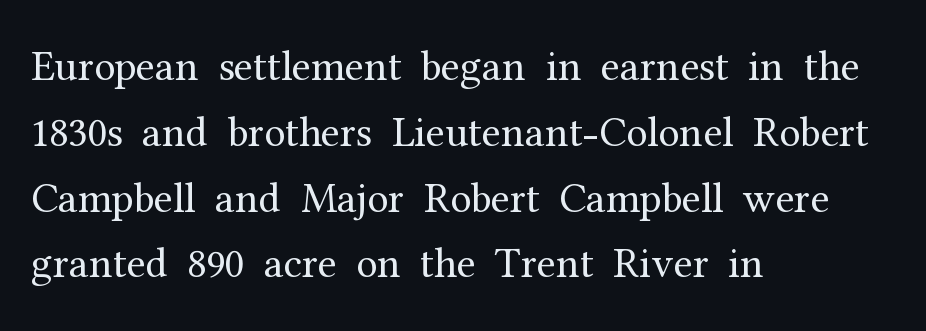
The image shows 43 px regular-weight serif type, upright; set left-aligned, normal line spacing (1.53x), normal letter spacing, not underlined; medium stroke contrast and a medium x-height.
